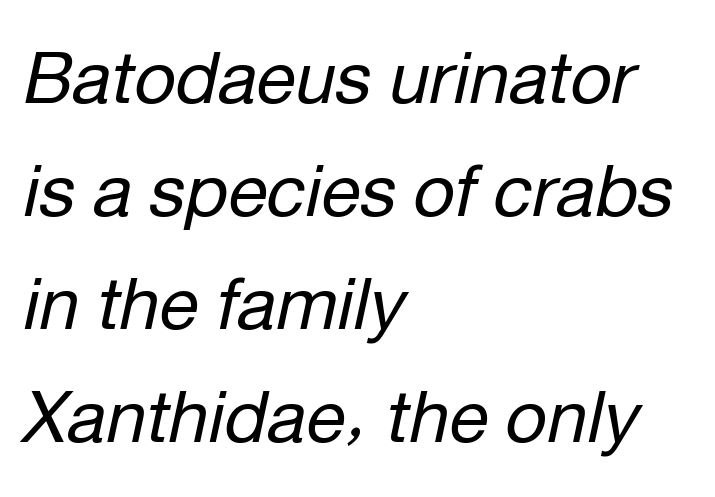
Leading matches the norm, producing a regular column. Teacher's note: observe the even left margin — that is flush-left alignment. The cut favours lightness, reaching ordinary text weight at its darkest. Note the varied advance widths — an 'i' is clearly narrower than an 'm'. When letters slant like this, we call the style italic.
